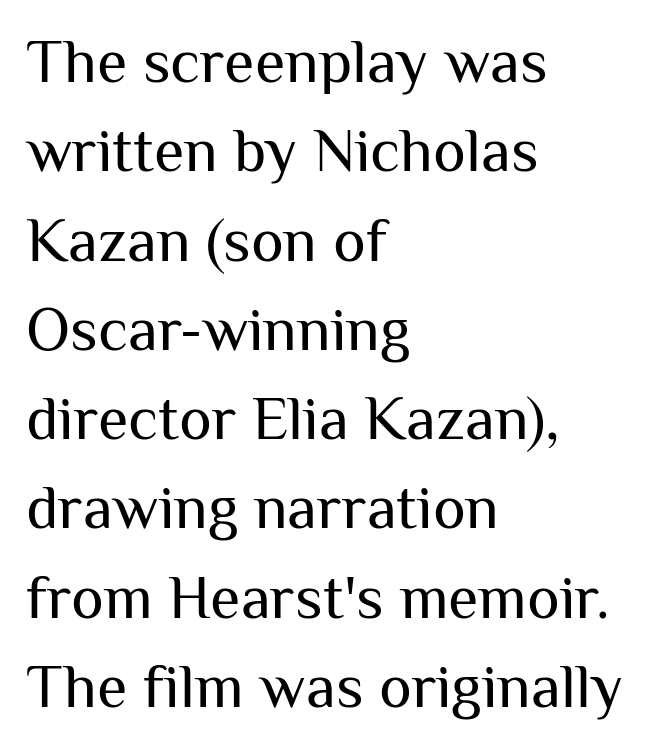
{"serif": "no", "italic": "no", "bold": "no", "weight": "regular", "width": "normal", "stroke_contrast": "medium", "x_height": "medium", "monospaced": "no", "underline": "no", "align": "left", "line_spacing": "normal", "line_spacing_ratio": 1.44, "letter_spacing": "normal", "letter_spacing_em": 0.0, "glyph_px": 62}
